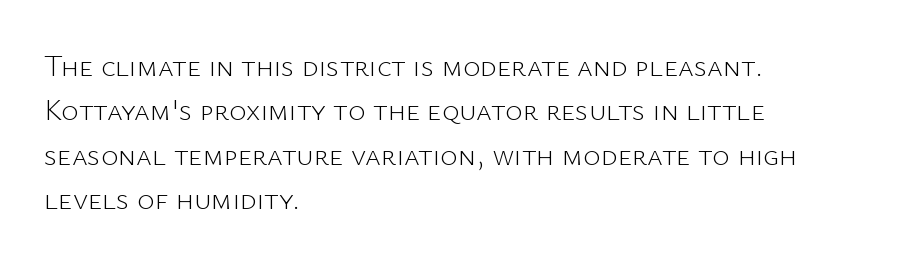
Q: Is the text bold? A: No.
Q: Is the text italic (slanted)? A: No, it is upright.
Q: Is the typeface a serif or a sans-serif typeface? A: Sans-serif.
Q: Is the text underlined? A: No.
Q: How is the paragraph aligned? A: Left-aligned.
Q: Is the spacing between letters normal or unusually wide? A: Normal.
Q: Is the spacing between lines tight, normal or loose? A: Normal.
Q: Width (condensed, normal, or wide)? A: Normal.
Q: Stroke contrast? A: Low.
Q: x-height? A: Medium.
Q: Monospaced? A: No.
